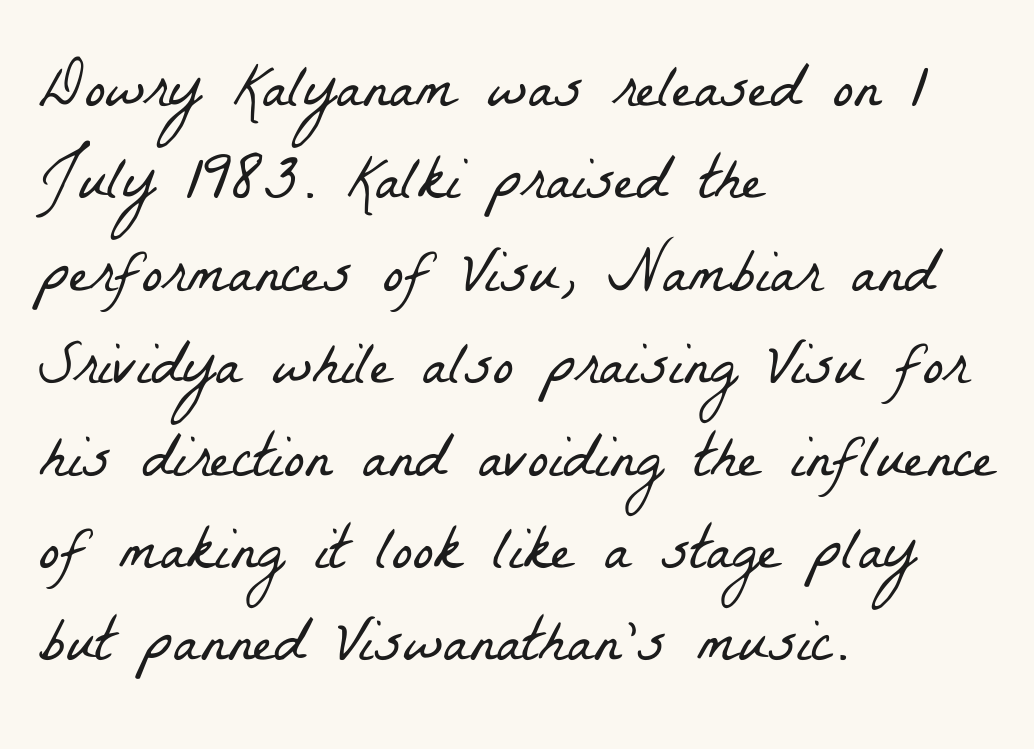
Q: Is the text bold? A: No.
Q: Is the typeface a serif or a sans-serif typeface? A: Serif.
Q: Is the text underlined? A: No.
Q: How is the paragraph aligned? A: Left-aligned.
Q: Is the spacing between letters normal or unusually wide? A: Normal.
Q: Is the spacing between lines tight, normal or loose? A: Normal.
Q: Width (condensed, normal, or wide)? A: Condensed.
Q: Stroke contrast? A: Low.
Q: x-height? A: Medium.
Q: Monospaced? A: No.
